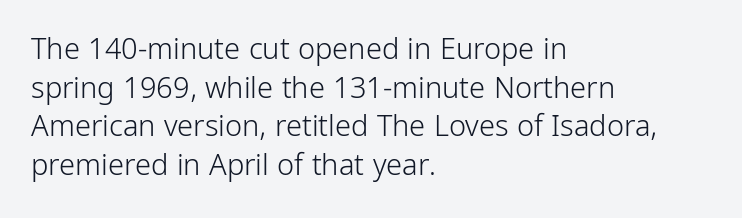
The image shows 29 px light, condensed sans-serif type, upright; set left-aligned, normal line spacing (1.33x), normal letter spacing, not underlined; low stroke contrast and a medium x-height.
